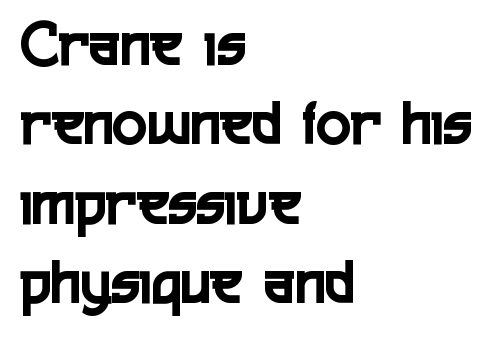
Q: Is the text italic (slanted)? A: No, it is upright.
Q: Is the typeface a serif or a sans-serif typeface? A: Sans-serif.
Q: Is the text underlined? A: No.
Q: How is the paragraph aligned? A: Left-aligned.
Q: Is the spacing between letters normal or unusually wide? A: Normal.
Q: Width (condensed, normal, or wide)? A: Condensed.
Q: x-height? A: Medium.
Q: Monospaced? A: No.
